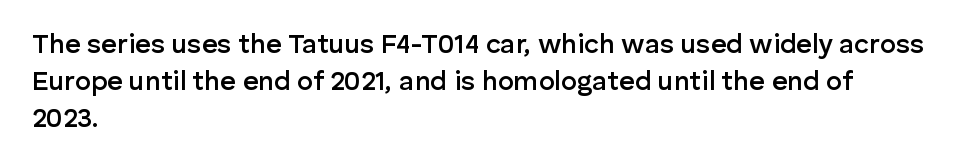
The image shows 27 px text type, upright; set left-aligned, normal line spacing (1.37x), normal letter spacing, not underlined.
